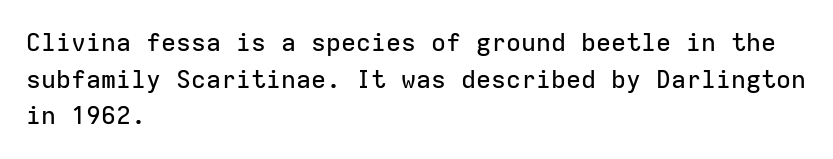
{"italic": "no", "underline": "no", "align": "left", "line_spacing": "normal", "line_spacing_ratio": 1.47, "letter_spacing": "normal", "letter_spacing_em": 0.0, "glyph_px": 25}
